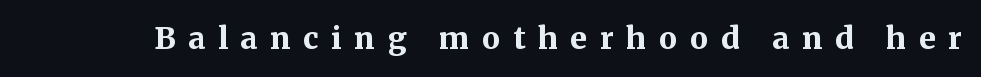
{"serif": "yes", "italic": "no", "bold": "yes", "weight": "bold", "width": "normal", "stroke_contrast": "medium", "x_height": "medium", "monospaced": "no", "underline": "no", "letter_spacing": "wide", "letter_spacing_em": 0.43, "glyph_px": 30}
